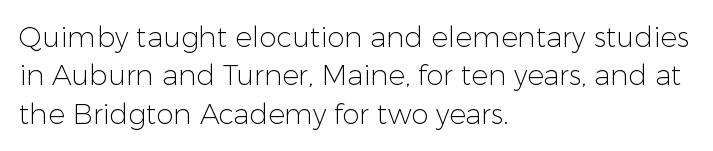
Q: Is the text bold? A: No.
Q: Is the text italic (slanted)? A: No, it is upright.
Q: Is the typeface a serif or a sans-serif typeface? A: Sans-serif.
Q: Is the text underlined? A: No.
Q: How is the paragraph aligned? A: Left-aligned.
Q: Is the spacing between letters normal or unusually wide? A: Normal.
Q: Is the spacing between lines tight, normal or loose? A: Normal.
Q: Width (condensed, normal, or wide)? A: Normal.
Q: Stroke contrast? A: Low.
Q: x-height? A: Medium.
Q: Monospaced? A: No.
